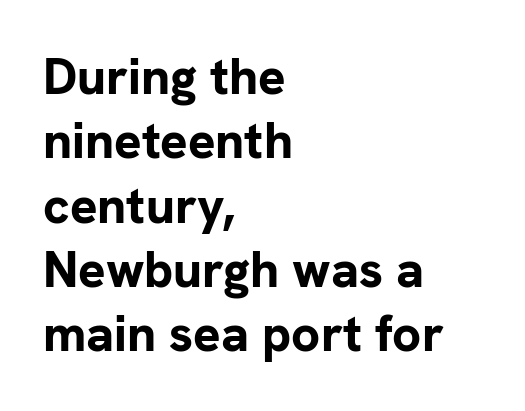
The passage shown is typeset with a sans-serif family. Is the letter spacing exaggerated? No — it looks like the ordinary default. The lines sit at an ordinary, default distance from one another. The face used here has the dense, thick strokes of a bold. Do the characters align in a grid? No, the font is proportional.
